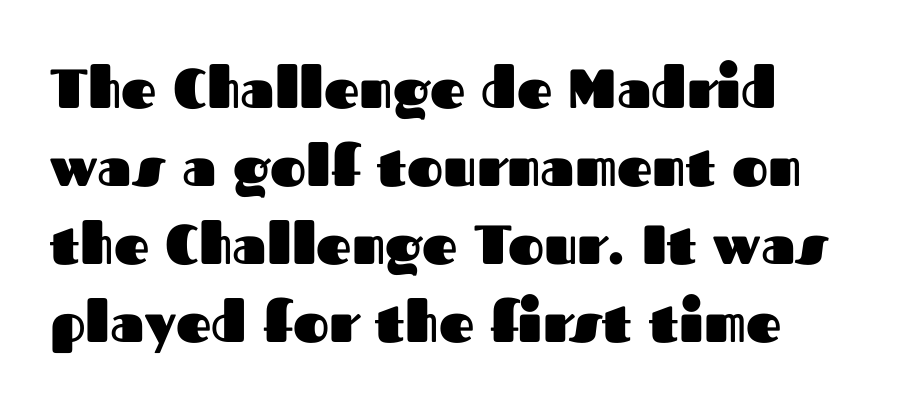
{"serif": "no", "italic": "no", "bold": "yes", "weight": "heavy", "width": "normal", "stroke_contrast": "medium", "x_height": "medium", "monospaced": "no", "underline": "no", "line_spacing": "normal", "line_spacing_ratio": 1.42, "letter_spacing": "normal", "letter_spacing_em": 0.0, "glyph_px": 55}
